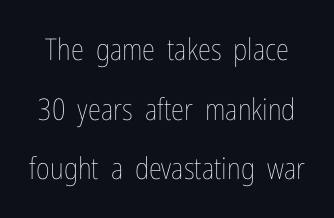
{"italic": "no", "bold": "no", "weight": "thin", "width": "condensed", "stroke_contrast": "low", "x_height": "medium", "monospaced": "no", "underline": "no", "line_spacing": "loose", "line_spacing_ratio": 1.99, "letter_spacing": "normal", "letter_spacing_em": 0.0, "glyph_px": 30}
